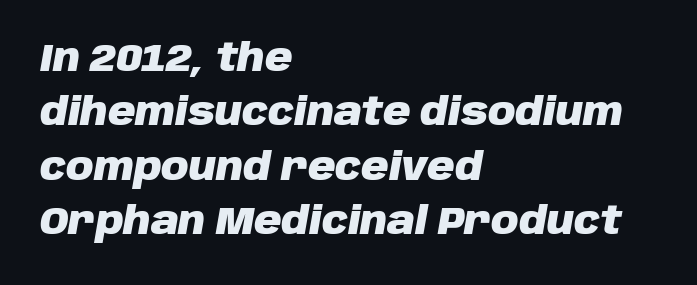
Looks like regular typesetting: each glyph gets only the width it needs. Just letters on the line, the space beneath them empty. All the whitespace from short lines collects on the right. The whole block is typeset with a tilt. Its strokes are broad and dark, the hallmark of bold type. Leading: standard.
